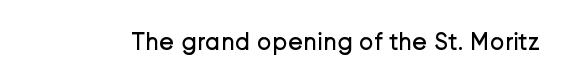
The rendering keeps characters at their native spacing. The font sits on the lighter half of the weight spectrum, regular included. Quick note: underline off. Is there any slant? The stems are plumb.
